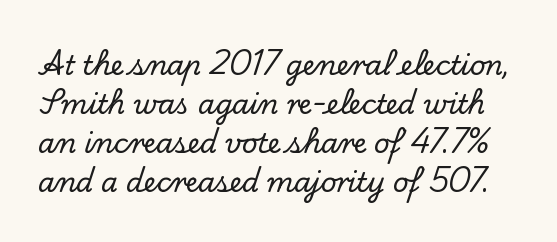
Q: Is the text italic (slanted)? A: Yes.
Q: Is the text underlined? A: No.
Q: Is the spacing between letters normal or unusually wide? A: Normal.
Q: Is the spacing between lines tight, normal or loose? A: Normal.
